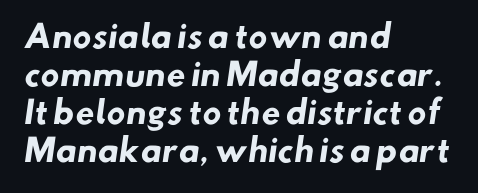
Q: Is the text bold? A: Yes.
Q: Is the typeface a serif or a sans-serif typeface? A: Sans-serif.
Q: Is the text underlined? A: No.
Q: How is the paragraph aligned? A: Left-aligned.
Q: Is the spacing between letters normal or unusually wide? A: Normal.
Q: Width (condensed, normal, or wide)? A: Normal.
Q: Stroke contrast? A: Low.
Q: x-height? A: Small.
Q: Monospaced? A: No.
